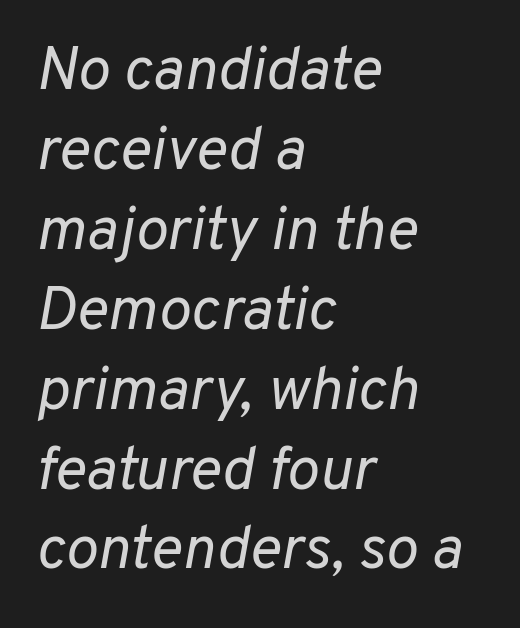
The passage shown stacks its lines at a standard gap. Spacing verdict: proportional, widths tailored to each character. The weight tops out at a normal text grade. These lines stack with their left ends in a neat column.
